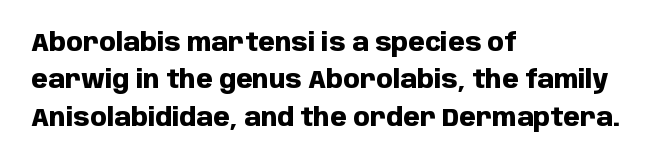
Underline: absent. Strokes here are thick enough to call this a true bold. This block has exactly the height ordinary leading produces. Standard letterfit; no display-style spreading of the glyphs. The lines are quadded left.
